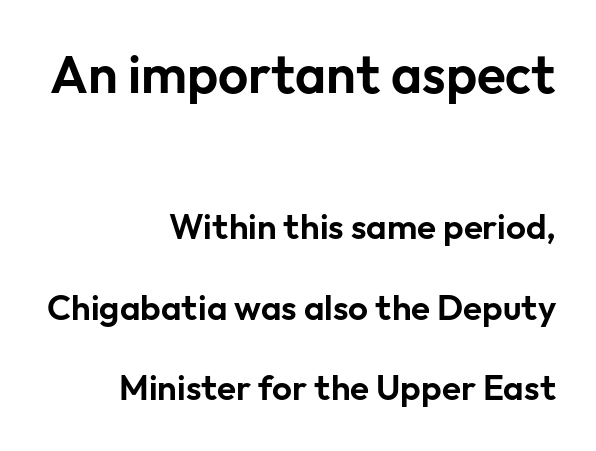
Between these two stacked blocks, the higher one wins on size. A clean baseline with only descenders dipping below it. Compared with a flush-left layout, this one pins lines to the opposite, right side. The passage shown is typed in a proportional face where columns would drift.
